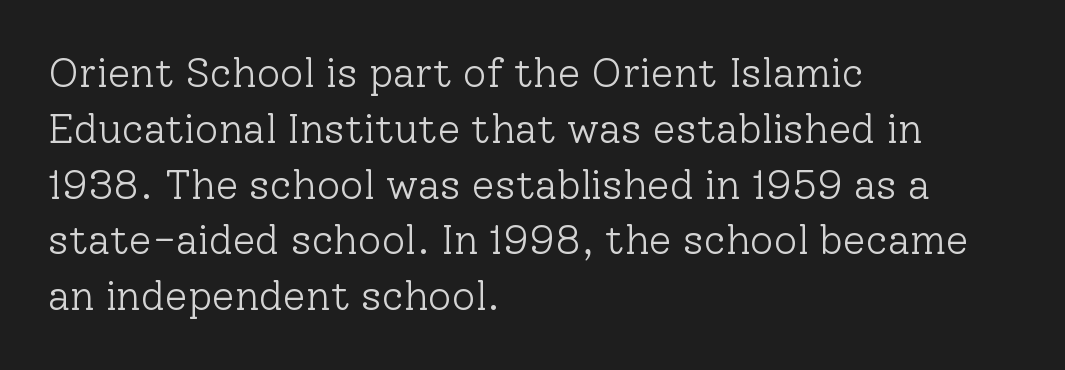
Q: Is the text bold? A: No.
Q: Is the text italic (slanted)? A: No, it is upright.
Q: Is the typeface a serif or a sans-serif typeface? A: Serif.
Q: Is the text underlined? A: No.
Q: How is the paragraph aligned? A: Left-aligned.
Q: Is the spacing between letters normal or unusually wide? A: Normal.
Q: Is the spacing between lines tight, normal or loose? A: Normal.
Q: Width (condensed, normal, or wide)? A: Normal.
Q: Stroke contrast? A: Low.
Q: x-height? A: Medium.
Q: Monospaced? A: No.
